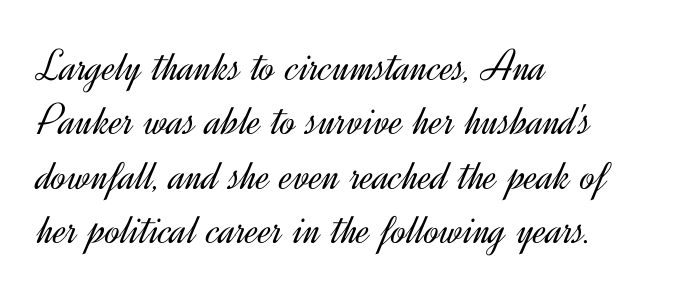
Q: Is the text bold? A: No.
Q: Is the text italic (slanted)? A: Yes.
Q: Is the typeface a serif or a sans-serif typeface? A: Sans-serif.
Q: Is the text underlined? A: No.
Q: How is the paragraph aligned? A: Left-aligned.
Q: Is the spacing between letters normal or unusually wide? A: Normal.
Q: Width (condensed, normal, or wide)? A: Normal.
Q: x-height? A: Small.
Q: Monospaced? A: No.
